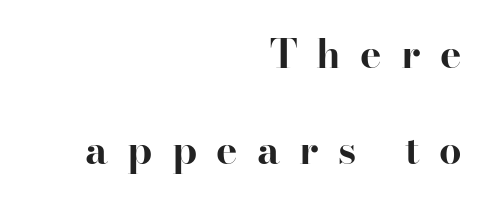
Is the block centered? No — it sits flush against the right margin. The font is running at its bold setting. Posture: upright roman. Has an underline been added? It has not. Think of a printed novel: that variable character pitch is what you see here.
